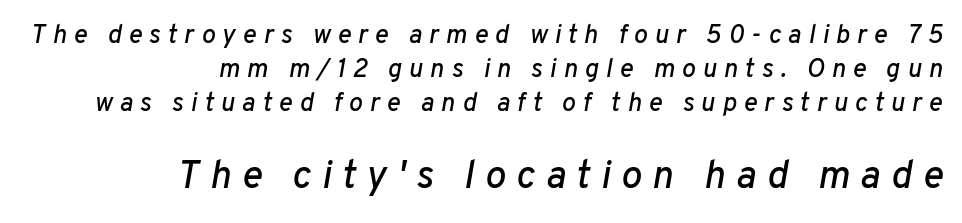
The image shows 39 px text type, italic (leaning right); set right-aligned, normal line spacing (1.3x), unusually wide letter spacing (+0.27 em), not underlined; the second (bottom) block is 1.5x larger; low stroke contrast and a medium x-height.
